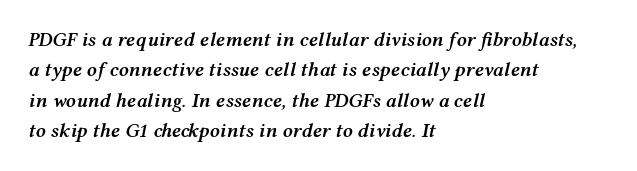
Q: Is the text bold? A: Semi-bold.
Q: Is the text italic (slanted)? A: Yes, it leans right by about 12 degrees.
Q: Is the text underlined? A: No.
Q: How is the paragraph aligned? A: Left-aligned.
Q: Is the spacing between letters normal or unusually wide? A: Normal.
Q: Is the spacing between lines tight, normal or loose? A: Normal.
